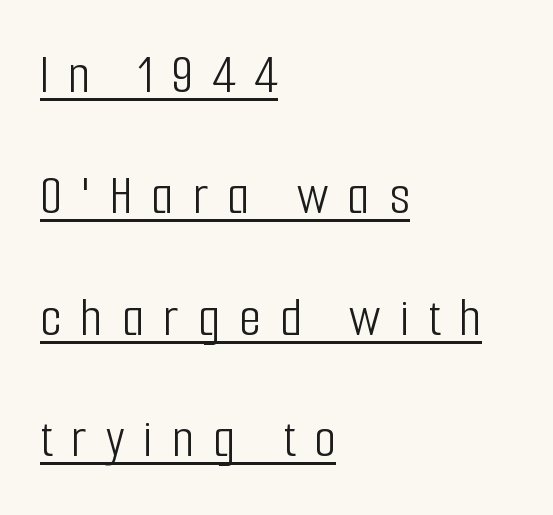
Summary of vertical rhythm: relaxed, with wide interline spacing. Serifs: no, the terminals of the letterforms are clean. The passage is arranged the way most books set body copy — flush left. A rule runs beneath these lines of type. A typesetter would call this proportional, since set widths differ per character.
